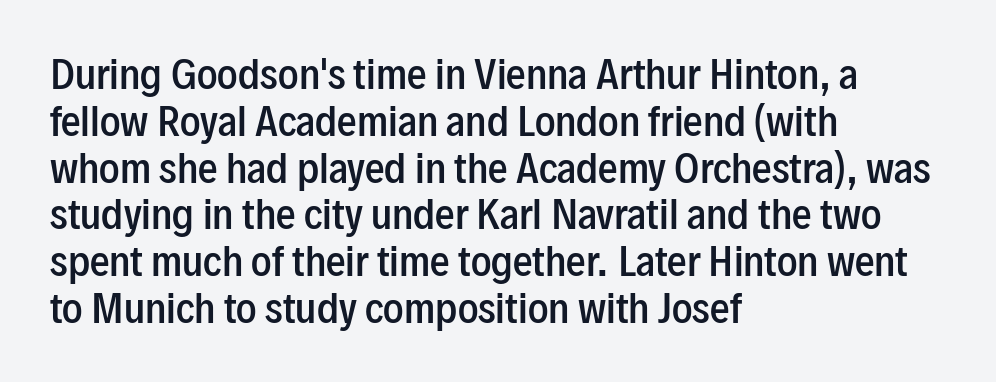
Default kerning and tracking; the words read as compact shapes. The rendering uses natural spacing where letterforms have individual widths. Posture: vertical. Examine the stroke ends and you'll find no serifs. A classic flush-left, rag-right setting is used for this passage.
